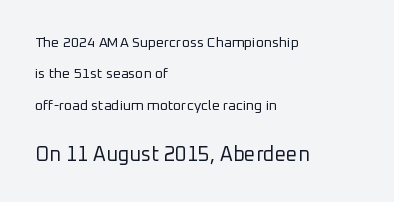
The image shows 20 px text type, upright; set left-aligned, loose line spacing (2.24x), normal letter spacing, not underlined; the second (bottom) block is 1.43x larger.
